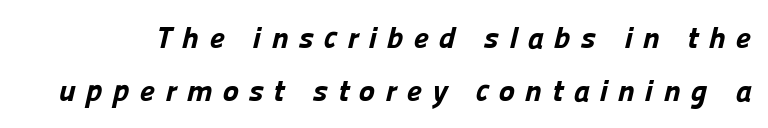
Q: Is the text bold? A: Yes.
Q: Is the typeface a serif or a sans-serif typeface? A: Sans-serif.
Q: Is the text underlined? A: No.
Q: Is the spacing between letters normal or unusually wide? A: Unusually wide.
Q: Width (condensed, normal, or wide)? A: Normal.
Q: Stroke contrast? A: Low.
Q: x-height? A: Medium.
Q: Monospaced? A: No.
